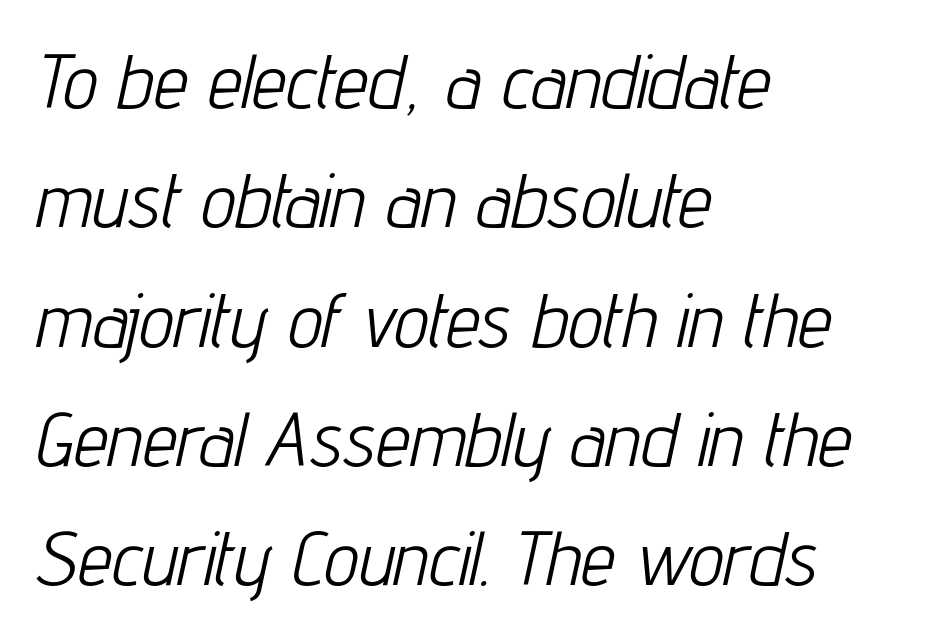
Notice how descenders clear the ascenders below comfortably — that's standard leading. The tracking reads as untouched default to a designer's eye. The font's italic variant was chosen for this text. Counters stay open thanks to moderate or lighter strokes. Spacing verdict: proportional, widths tailored to each character.
